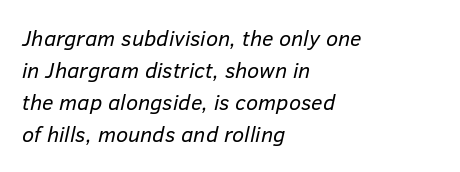
What stands out about the letter spacing? Nothing — it is the standard amount. The font's italic variant was chosen for this text. Each stroke keeps to a modest, everyday thickness or less. The rows are spaced the way most documents space them.
